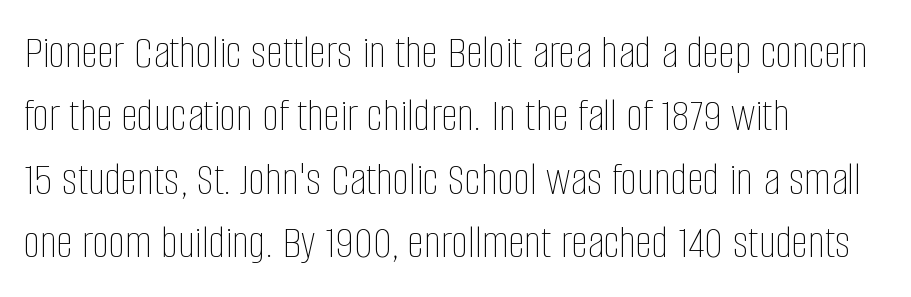
{"italic": "no", "bold": "no", "weight": "thin", "width": "condensed", "stroke_contrast": "low", "x_height": "large", "monospaced": "no", "underline": "no", "align": "left", "line_spacing": "normal", "line_spacing_ratio": 1.35, "letter_spacing": "normal", "letter_spacing_em": 0.0, "glyph_px": 47}
